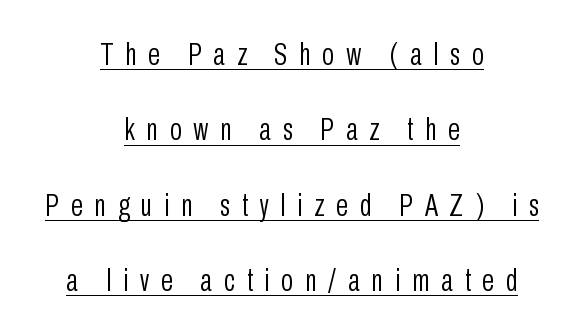
The image shows 31 px light, condensed sans-serif type, upright; set centered, loose line spacing (2.43x), unusually wide letter spacing (+0.38 em), underlined; low stroke contrast and a medium x-height.
